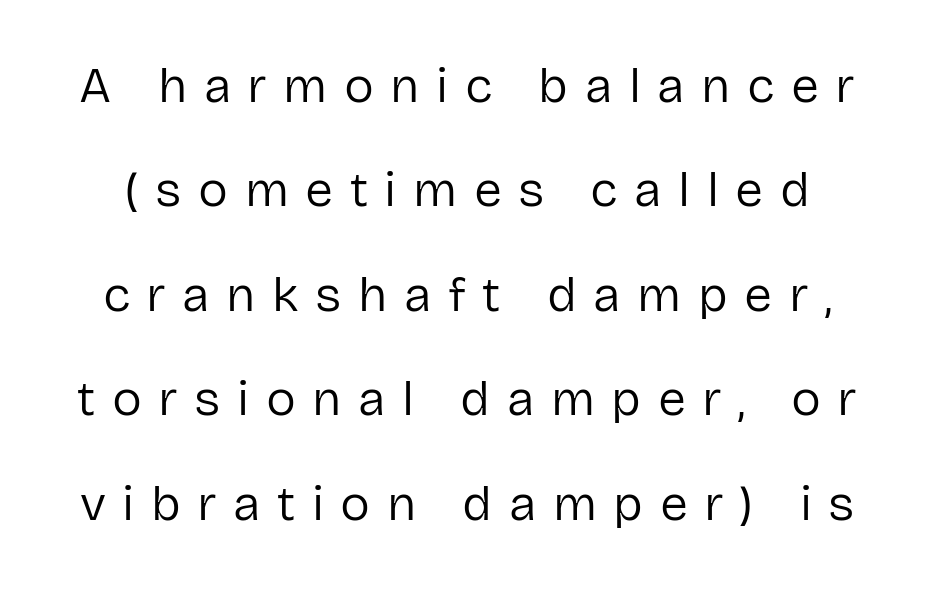
Q: Is the text bold? A: No.
Q: Is the text italic (slanted)? A: No, it is upright.
Q: Is the typeface a serif or a sans-serif typeface? A: Sans-serif.
Q: Is the text underlined? A: No.
Q: Is the spacing between letters normal or unusually wide? A: Unusually wide.
Q: Is the spacing between lines tight, normal or loose? A: Loose.
Q: Width (condensed, normal, or wide)? A: Normal.
Q: Stroke contrast? A: Low.
Q: x-height? A: Medium.
Q: Monospaced? A: No.
